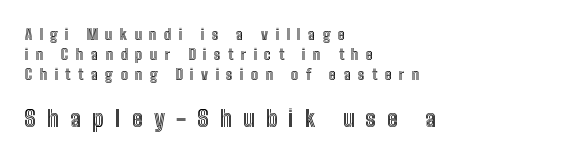
The line-height multiplier appears to be the usual default. Does the lettering tilt? It doesn't — this is upright. All the whitespace from short lines collects on the right. Compared with typical body copy, the letter spacing here is much looser.
